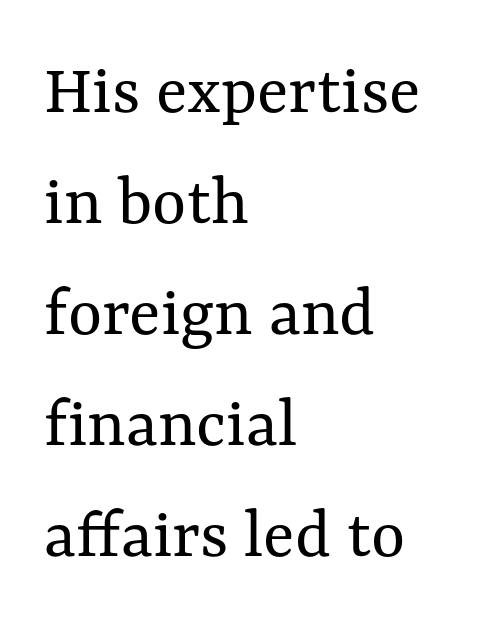
{"italic": "no", "bold": "no", "weight": "regular", "width": "normal", "stroke_contrast": "medium", "x_height": "medium", "monospaced": "no", "underline": "no", "align": "left", "line_spacing": "normal", "line_spacing_ratio": 1.52, "letter_spacing": "normal", "letter_spacing_em": 0.0, "glyph_px": 73}
